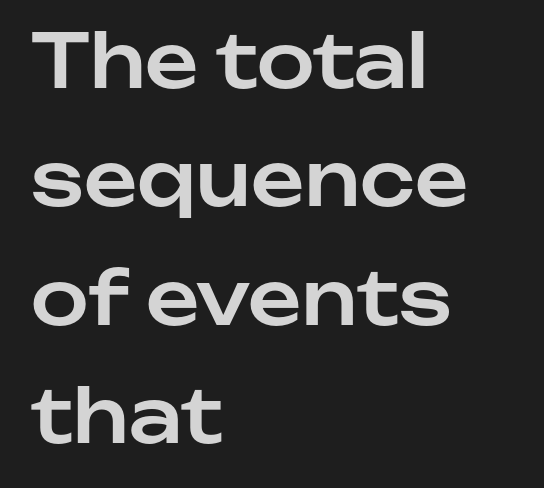
Q: Is the text italic (slanted)? A: No, it is upright.
Q: Is the typeface a serif or a sans-serif typeface? A: Sans-serif.
Q: Is the text underlined? A: No.
Q: How is the paragraph aligned? A: Left-aligned.
Q: Is the spacing between letters normal or unusually wide? A: Normal.
Q: Is the spacing between lines tight, normal or loose? A: Normal.
Q: Width (condensed, normal, or wide)? A: Normal.
Q: Stroke contrast? A: Low.
Q: x-height? A: Medium.
Q: Monospaced? A: No.
